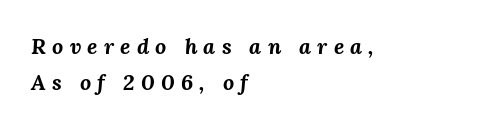
Q: Is the text bold? A: Yes.
Q: Is the text italic (slanted)? A: Yes, it leans right by about 3 degrees.
Q: Is the text underlined? A: No.
Q: How is the paragraph aligned? A: Left-aligned.
Q: Is the spacing between letters normal or unusually wide? A: Unusually wide.
Q: Is the spacing between lines tight, normal or loose? A: Normal.
